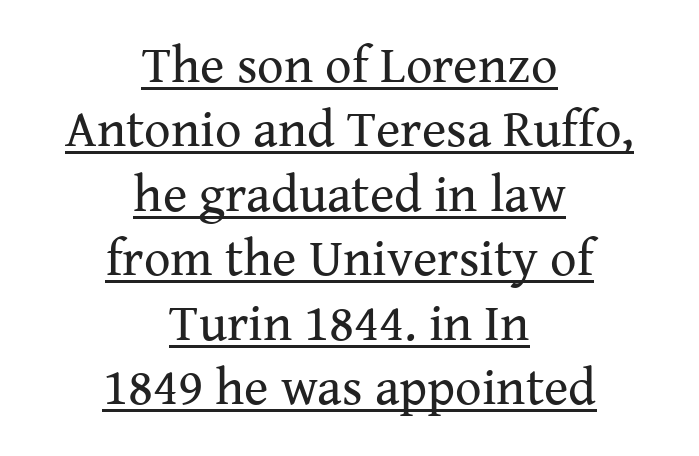
Each stroke keeps to a modest, everyday thickness or less. The letters advance in unequal steps, a hallmark of proportional type. Neither beginnings nor endings align; midpoints do. The tracking reads as untouched default to a designer's eye. The type family on display is of the serif kind.
